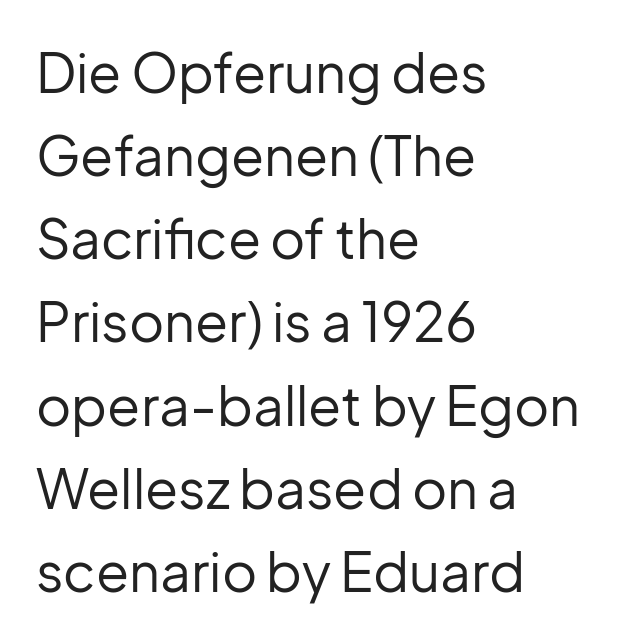
Left-aligned paragraph, ragged on the right. The line texture is even and compact thanks to regular tracking. Whoever set this chose a conventional vertical rhythm. Glance below the letters and you will spot only blank space. You could not count columns in this text — the font is proportionally spaced.
